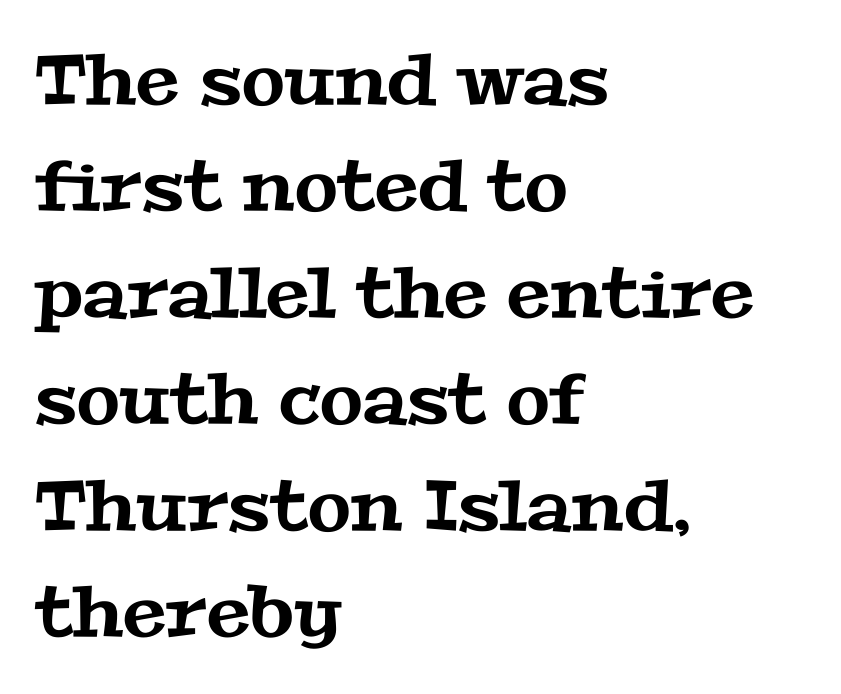
Q: Is the typeface a serif or a sans-serif typeface? A: Serif.
Q: Is the text underlined? A: No.
Q: How is the paragraph aligned? A: Left-aligned.
Q: Is the spacing between letters normal or unusually wide? A: Normal.
Q: Is the spacing between lines tight, normal or loose? A: Normal.
Q: Width (condensed, normal, or wide)? A: Wide.
Q: Stroke contrast? A: Medium.
Q: x-height? A: Medium.
Q: Monospaced? A: No.
